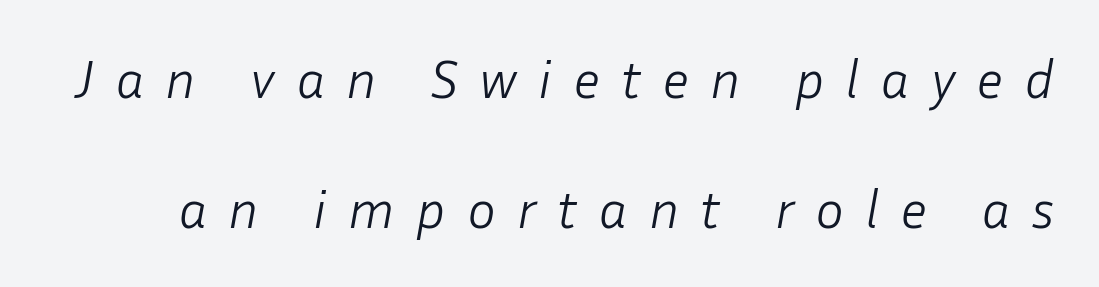
{"italic": "yes", "lean": "right", "slant_degrees": 10, "bold": "no", "weight": "light", "width": "normal", "stroke_contrast": "low", "x_height": "medium", "monospaced": "no", "underline": "no", "line_spacing": "loose", "line_spacing_ratio": 2.41, "letter_spacing": "wide", "letter_spacing_em": 0.39, "glyph_px": 54}
